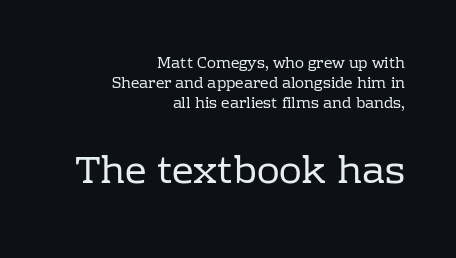
The image shows 38 px regular-weight serif type, upright; set right-aligned, normal line spacing (1.32x), normal letter spacing, not underlined; the second (bottom) block is 2.53x larger; low stroke contrast and a medium x-height.
